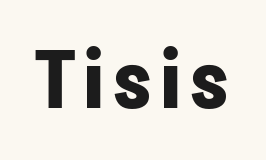
Q: Is the text bold? A: Yes.
Q: Is the text italic (slanted)? A: No, it is upright.
Q: Is the typeface a serif or a sans-serif typeface? A: Sans-serif.
Q: Is the text underlined? A: No.
Q: Width (condensed, normal, or wide)? A: Normal.
Q: Stroke contrast? A: Low.
Q: x-height? A: Medium.
Q: Monospaced? A: No.
